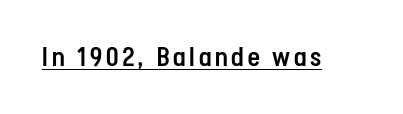
The image shows 26 px text type, upright; set underlined.
